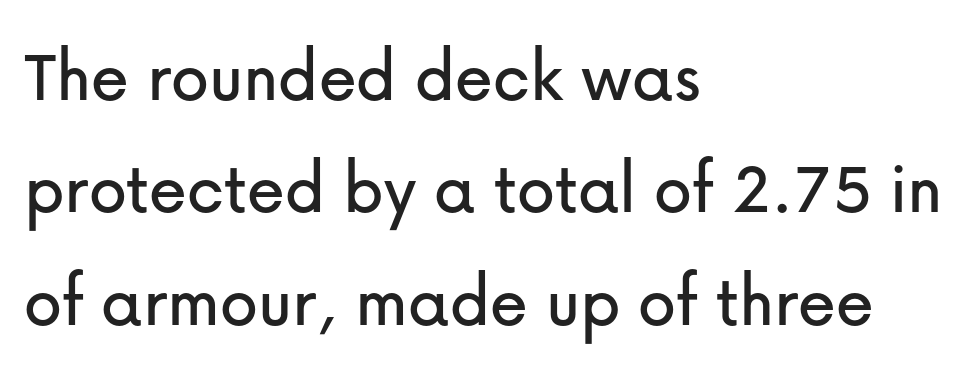
{"serif": "no", "italic": "no", "width": "normal", "stroke_contrast": "low", "x_height": "medium", "monospaced": "no", "underline": "no", "align": "left", "line_spacing": "normal", "line_spacing_ratio": 1.48, "letter_spacing": "normal", "letter_spacing_em": 0.0, "glyph_px": 76}
